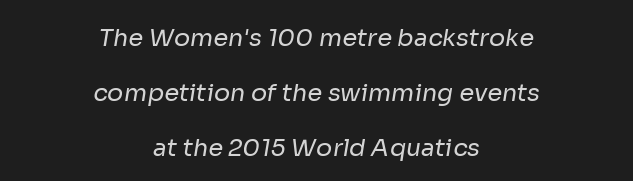
Q: Is the text bold? A: No.
Q: Is the text underlined? A: No.
Q: How is the paragraph aligned? A: Centered.
Q: Is the spacing between letters normal or unusually wide? A: Normal.
Q: Is the spacing between lines tight, normal or loose? A: Loose.
